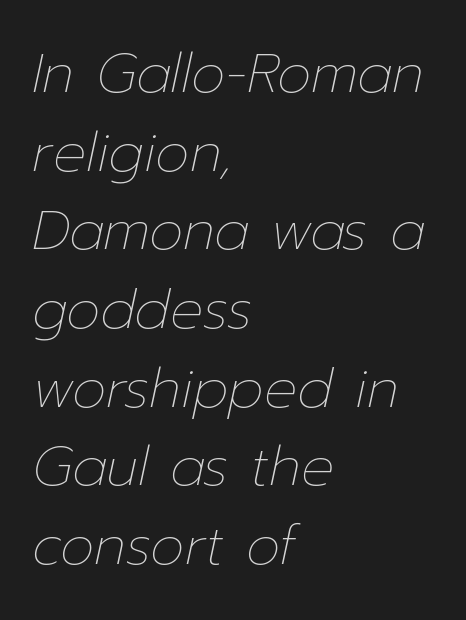
The gap between lines stays unmarked. An italicized treatment has been applied to the whole sample. The face looks like a standard text weight, possibly lighter. A classic flush-left, rag-right setting is used for this passage. Do the characters align in a grid? No, the font is proportional.
